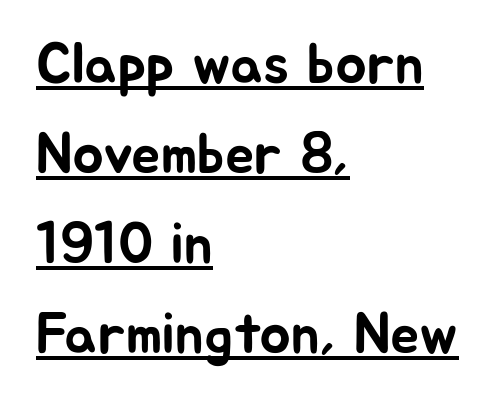
Q: Is the text italic (slanted)? A: No, it is upright.
Q: Is the typeface a serif or a sans-serif typeface? A: Sans-serif.
Q: Is the text underlined? A: Yes.
Q: How is the paragraph aligned? A: Left-aligned.
Q: Is the spacing between letters normal or unusually wide? A: Normal.
Q: Is the spacing between lines tight, normal or loose? A: Normal.
Q: Width (condensed, normal, or wide)? A: Normal.
Q: Stroke contrast? A: Low.
Q: x-height? A: Medium.
Q: Monospaced? A: No.
